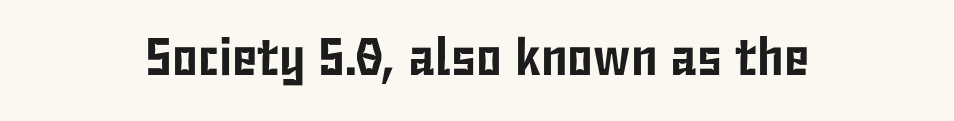
Q: Is the text italic (slanted)? A: No, it is upright.
Q: Is the typeface a serif or a sans-serif typeface? A: Sans-serif.
Q: Is the text underlined? A: No.
Q: Is the spacing between letters normal or unusually wide? A: Normal.
Q: Width (condensed, normal, or wide)? A: Condensed.
Q: Stroke contrast? A: Low.
Q: x-height? A: Medium.
Q: Monospaced? A: No.
